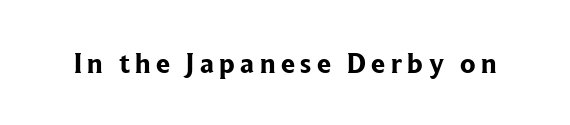
Q: Is the text bold? A: Yes.
Q: Is the text italic (slanted)? A: No, it is upright.
Q: Is the typeface a serif or a sans-serif typeface? A: Serif.
Q: Is the text underlined? A: No.
Q: Is the spacing between letters normal or unusually wide? A: Unusually wide.
Q: Width (condensed, normal, or wide)? A: Normal.
Q: Stroke contrast? A: Low.
Q: x-height? A: Medium.
Q: Monospaced? A: No.
